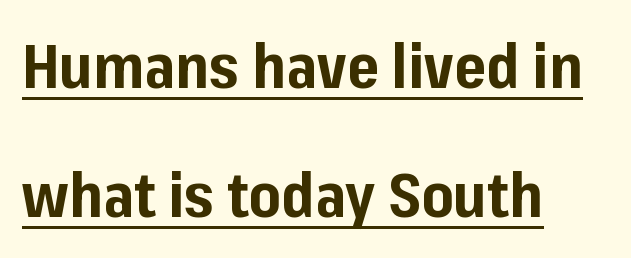
Q: Is the text bold? A: Yes.
Q: Is the text italic (slanted)? A: No, it is upright.
Q: Is the typeface a serif or a sans-serif typeface? A: Sans-serif.
Q: Is the text underlined? A: Yes.
Q: How is the paragraph aligned? A: Left-aligned.
Q: Is the spacing between letters normal or unusually wide? A: Normal.
Q: Is the spacing between lines tight, normal or loose? A: Loose.
Q: Width (condensed, normal, or wide)? A: Normal.
Q: Stroke contrast? A: Low.
Q: x-height? A: Medium.
Q: Monospaced? A: No.
